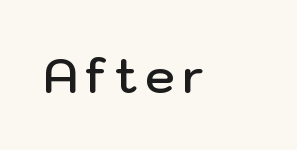
The image shows 48 px semibold sans-serif type, upright; set not underlined; low stroke contrast and a medium x-height.
